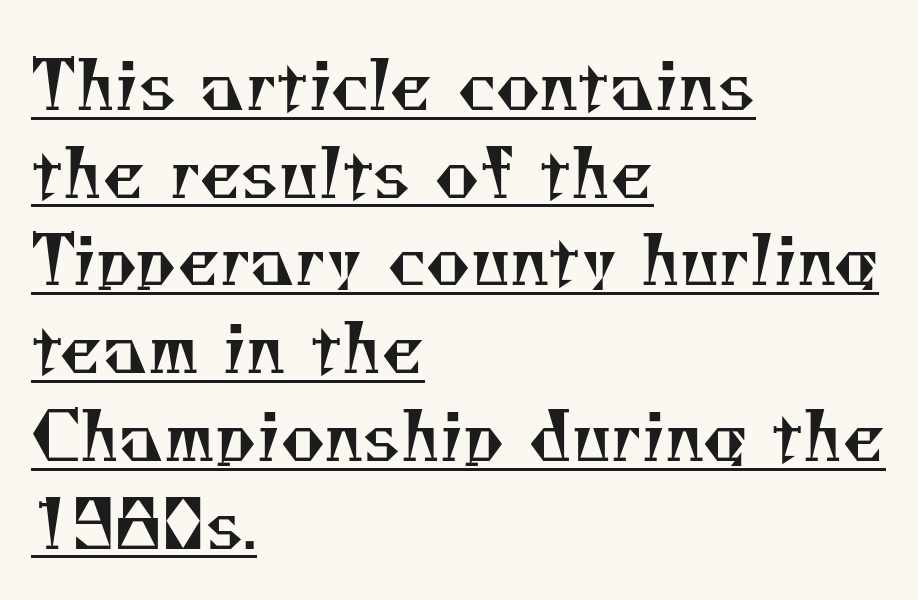
The image shows 68 px regular-weight serif type; set left-aligned, normal line spacing (1.29x), normal letter spacing, underlined; medium stroke contrast and a small x-height.
